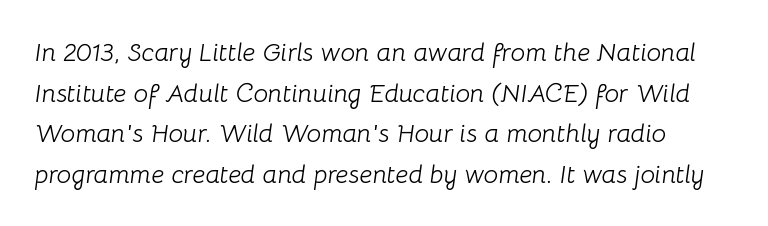
The image shows 26 px text type, italic (leaning right); set normal line spacing (1.56x), normal letter spacing, not underlined.
